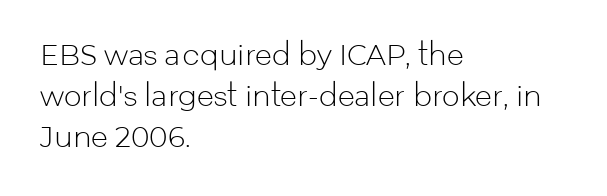
Q: Is the text bold? A: No.
Q: Is the text italic (slanted)? A: No, it is upright.
Q: Is the typeface a serif or a sans-serif typeface? A: Sans-serif.
Q: Is the text underlined? A: No.
Q: How is the paragraph aligned? A: Left-aligned.
Q: Is the spacing between letters normal or unusually wide? A: Normal.
Q: Is the spacing between lines tight, normal or loose? A: Normal.
Q: Width (condensed, normal, or wide)? A: Normal.
Q: Stroke contrast? A: Low.
Q: x-height? A: Medium.
Q: Monospaced? A: No.
